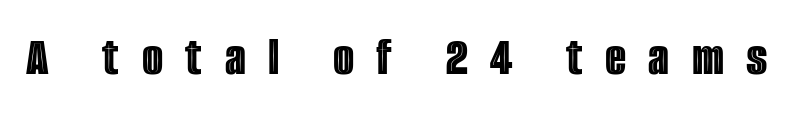
{"italic": "no", "width": "condensed", "x_height": "large", "monospaced": "no", "underline": "no", "letter_spacing": "wide", "letter_spacing_em": 0.41, "glyph_px": 55}
